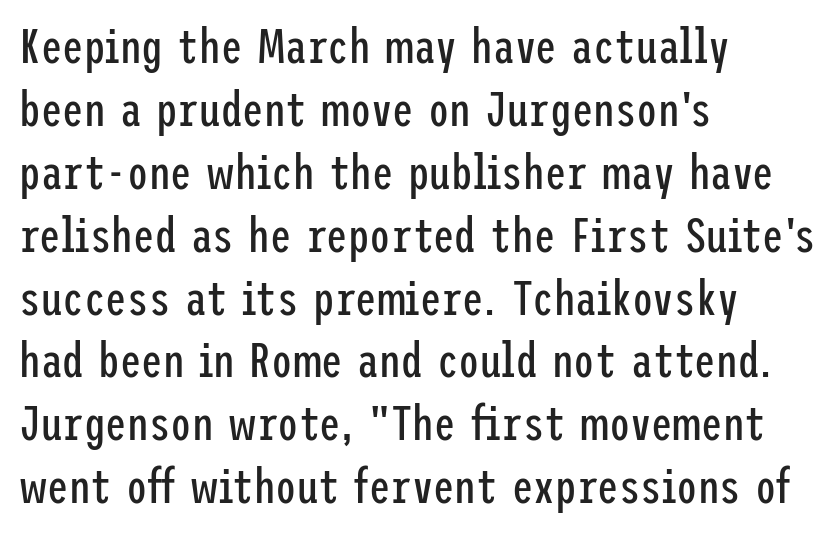
The image shows 48 px regular-weight, condensed sans-serif type, upright; set left-aligned, normal line spacing (1.31x), normal letter spacing, not underlined; low stroke contrast and a medium x-height.
